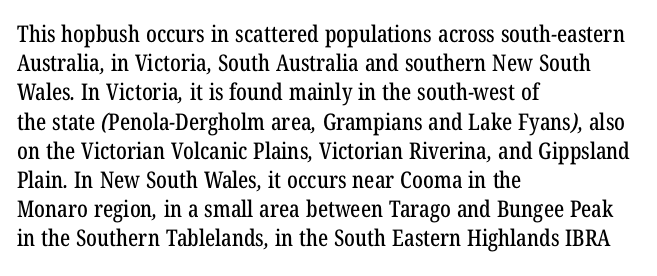
{"underline": "no", "align": "left", "line_spacing": "normal", "line_spacing_ratio": 1.27, "letter_spacing": "normal", "letter_spacing_em": 0.0, "glyph_px": 23}
